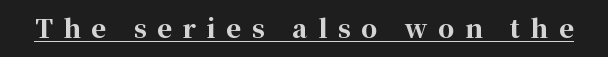
Tracking value appears strongly positive — letters spread wide. Underlining? Definitely there. Caption: bold face, heavy strokes. Unlike italic type, these characters show no tilt at all.
